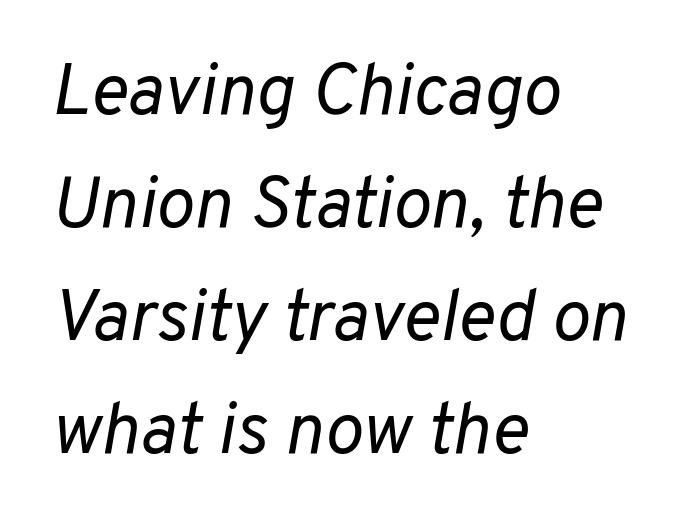
A light-to-regular cut is what we see here. Does the copy run flush right? No — it runs flush left. A typesetter would call this proportional, since set widths differ per character. Each row of text sits above clean, open space. The face used here is rendered with its standard letterfit. This is oblique type, the kind used for emphasis or titles.
